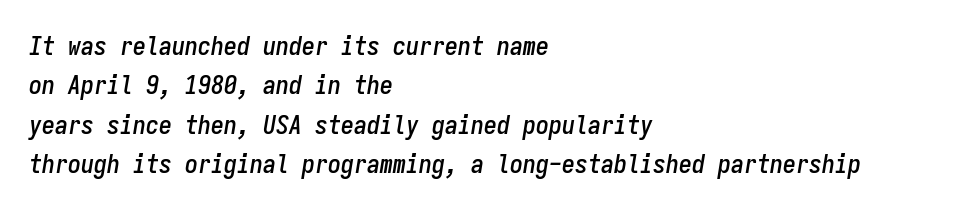
{"italic": "yes", "lean": "right", "slant_degrees": 9, "underline": "no", "align": "left", "line_spacing": "normal", "line_spacing_ratio": 1.51, "letter_spacing": "normal", "letter_spacing_em": 0.0, "glyph_px": 26}
